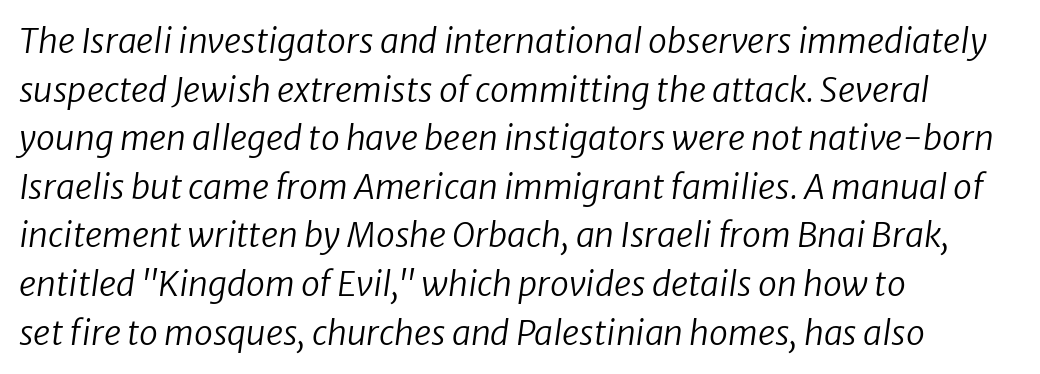
The passage shown is typed in a proportional face where columns would drift. The passage shown leans; its letterforms are oblique. Leading: standard. All the whitespace from short lines collects on the right. Does extra space separate the letters? No, they use regular spacing.
